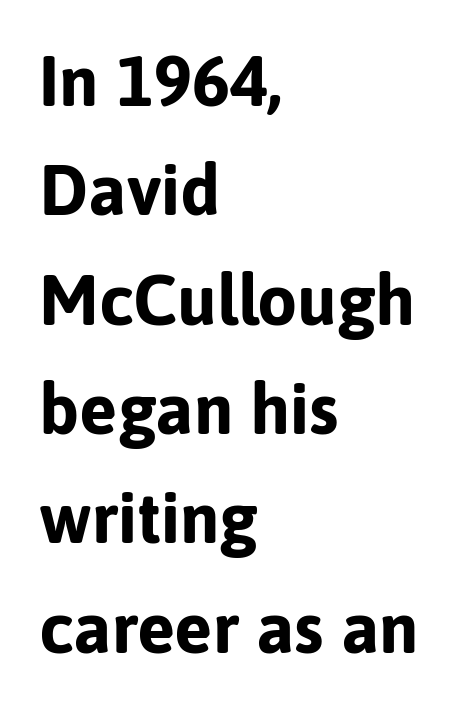
Glyph-to-glyph distance matches everyday printed text. Layout note: lines flush left. Typographically, this falls in the sans-serif category. The rows are spaced the way most documents space them. Each letter keeps its own natural width here, so spacing adapts to shape. Plenty of ink on the page — the face is bold.
